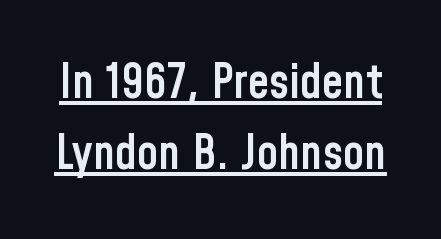
{"serif": "no", "italic": "no", "bold": "semi", "weight": "semibold", "width": "condensed", "stroke_contrast": "low", "x_height": "medium", "monospaced": "no", "underline": "yes", "line_spacing": "normal", "line_spacing_ratio": 1.47, "letter_spacing": "normal", "letter_spacing_em": 0.0, "glyph_px": 48}
